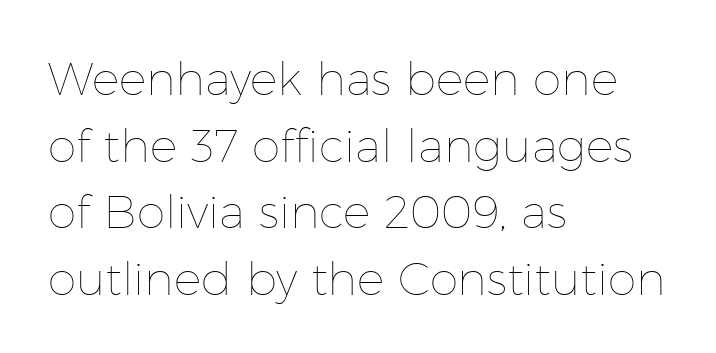
Q: Is the text bold? A: No.
Q: Is the text italic (slanted)? A: No, it is upright.
Q: Is the text underlined? A: No.
Q: How is the paragraph aligned? A: Left-aligned.
Q: Is the spacing between letters normal or unusually wide? A: Normal.
Q: Is the spacing between lines tight, normal or loose? A: Normal.
Q: Width (condensed, normal, or wide)? A: Normal.
Q: Stroke contrast? A: Low.
Q: x-height? A: Medium.
Q: Monospaced? A: No.
